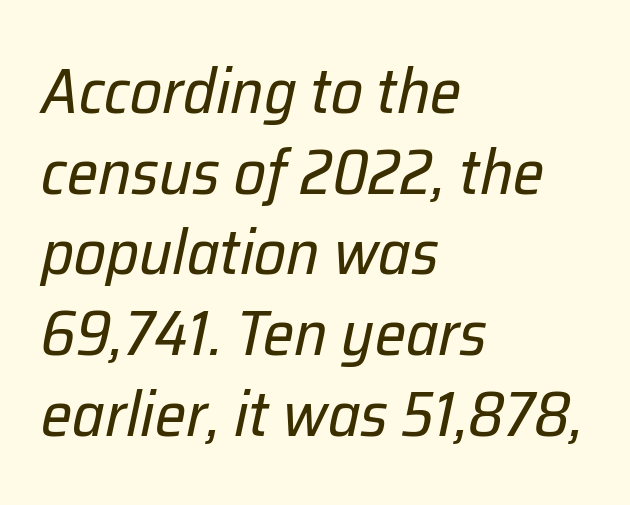
Q: Is the text bold? A: No.
Q: Is the text italic (slanted)? A: Yes, it leans right by about 12 degrees.
Q: Is the text underlined? A: No.
Q: How is the paragraph aligned? A: Left-aligned.
Q: Is the spacing between letters normal or unusually wide? A: Normal.
Q: Is the spacing between lines tight, normal or loose? A: Normal.
Q: Width (condensed, normal, or wide)? A: Normal.
Q: Stroke contrast? A: Low.
Q: x-height? A: Medium.
Q: Monospaced? A: No.
